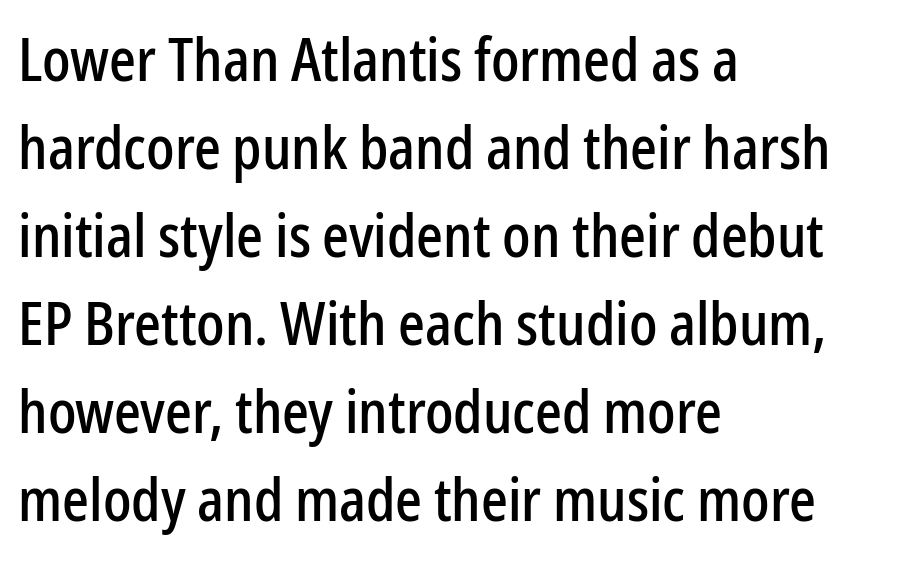
{"serif": "no", "italic": "no", "width": "condensed", "stroke_contrast": "low", "x_height": "medium", "monospaced": "no", "underline": "no", "align": "left", "line_spacing": "normal", "line_spacing_ratio": 1.49, "letter_spacing": "normal", "letter_spacing_em": 0.0, "glyph_px": 59}
